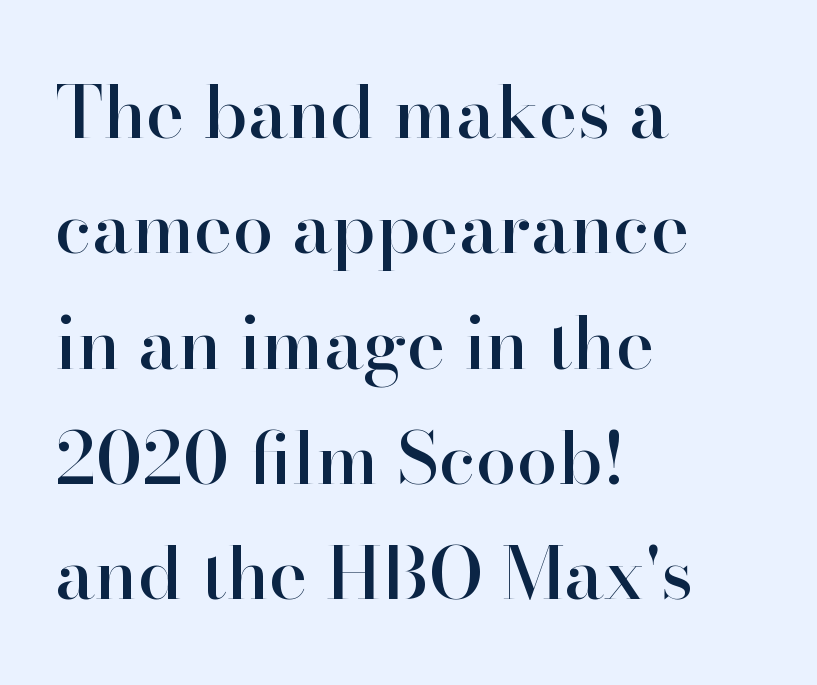
Q: Is the text italic (slanted)? A: No, it is upright.
Q: Is the typeface a serif or a sans-serif typeface? A: Serif.
Q: Is the text underlined? A: No.
Q: How is the paragraph aligned? A: Left-aligned.
Q: Is the spacing between letters normal or unusually wide? A: Normal.
Q: Is the spacing between lines tight, normal or loose? A: Normal.
Q: Width (condensed, normal, or wide)? A: Normal.
Q: Stroke contrast? A: High.
Q: x-height? A: Small.
Q: Monospaced? A: No.
